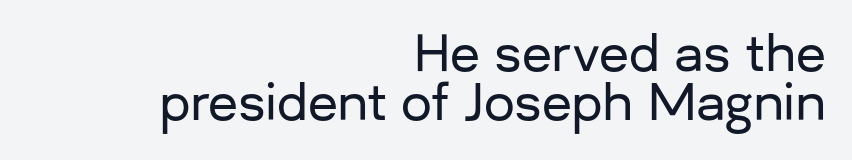
Q: Is the text italic (slanted)? A: No, it is upright.
Q: Is the typeface a serif or a sans-serif typeface? A: Sans-serif.
Q: Is the text underlined? A: No.
Q: How is the paragraph aligned? A: Right-aligned.
Q: Is the spacing between letters normal or unusually wide? A: Normal.
Q: Is the spacing between lines tight, normal or loose? A: Tight.
Q: Width (condensed, normal, or wide)? A: Normal.
Q: Stroke contrast? A: Low.
Q: x-height? A: Medium.
Q: Monospaced? A: No.
